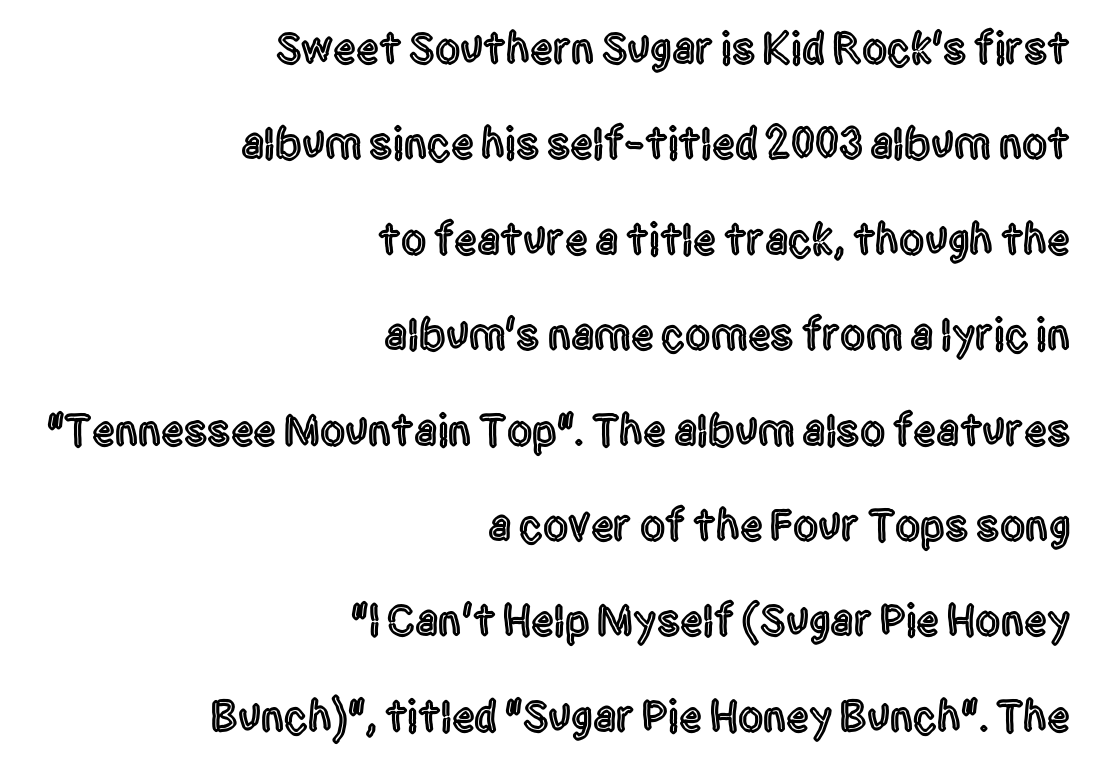
Q: Is the text italic (slanted)? A: No, it is upright.
Q: Is the typeface a serif or a sans-serif typeface? A: Sans-serif.
Q: Is the text underlined? A: No.
Q: How is the paragraph aligned? A: Right-aligned.
Q: Is the spacing between letters normal or unusually wide? A: Normal.
Q: Is the spacing between lines tight, normal or loose? A: Loose.
Q: Width (condensed, normal, or wide)? A: Condensed.
Q: x-height? A: Large.
Q: Monospaced? A: No.
